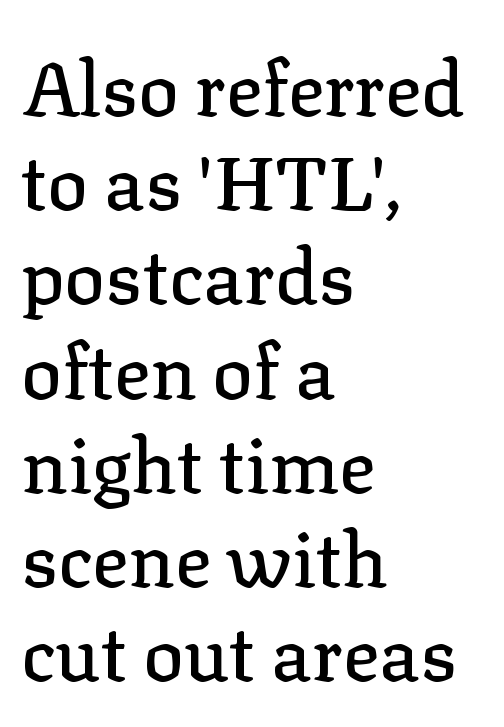
Q: Is the text italic (slanted)? A: No, it is upright.
Q: Is the typeface a serif or a sans-serif typeface? A: Serif.
Q: Is the text underlined? A: No.
Q: How is the paragraph aligned? A: Left-aligned.
Q: Is the spacing between letters normal or unusually wide? A: Normal.
Q: Width (condensed, normal, or wide)? A: Normal.
Q: Stroke contrast? A: Low.
Q: x-height? A: Medium.
Q: Monospaced? A: No.
